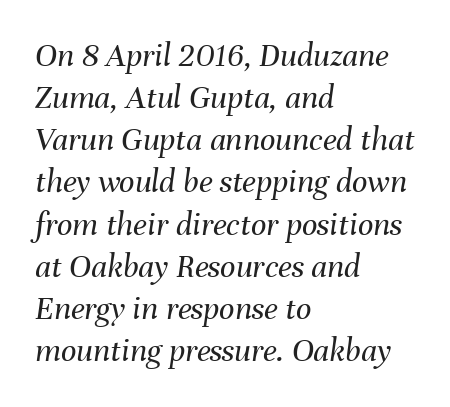
{"italic": "yes", "lean": "right", "slant_degrees": 8, "bold": "no", "weight": "regular", "width": "normal", "stroke_contrast": "medium", "x_height": "medium", "monospaced": "no", "underline": "no", "align": "left", "line_spacing_ratio": 1.24, "letter_spacing": "normal", "letter_spacing_em": 0.0, "glyph_px": 34}
